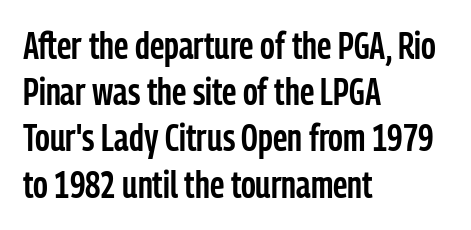
{"serif": "no", "italic": "no", "bold": "semi", "weight": "semibold", "width": "condensed", "stroke_contrast": "low", "x_height": "medium", "monospaced": "no", "underline": "no", "align": "left", "line_spacing": "normal", "line_spacing_ratio": 1.25, "letter_spacing": "normal", "letter_spacing_em": 0.0, "glyph_px": 37}
